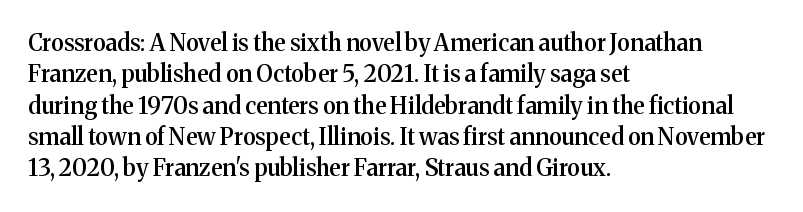
Q: Is the text bold? A: Semi-bold.
Q: Is the text italic (slanted)? A: No, it is upright.
Q: Is the text underlined? A: No.
Q: How is the paragraph aligned? A: Left-aligned.
Q: Is the spacing between letters normal or unusually wide? A: Normal.
Q: Is the spacing between lines tight, normal or loose? A: Normal.
